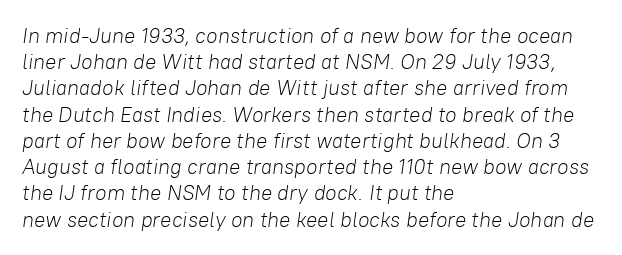
The image shows 21 px text type, italic (leaning right); set left-aligned, normal line spacing (1.25x), normal letter spacing, not underlined.
